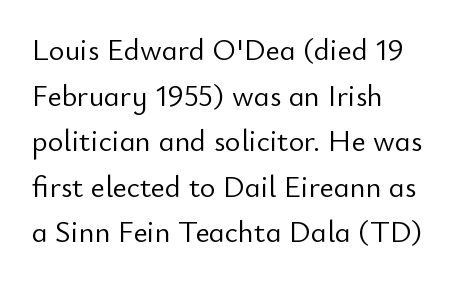
{"serif": "no", "italic": "no", "bold": "no", "weight": "light", "width": "normal", "stroke_contrast": "low", "x_height": "small", "monospaced": "no", "underline": "no", "align": "left", "line_spacing": "normal", "line_spacing_ratio": 1.52, "letter_spacing": "normal", "letter_spacing_em": 0.0, "glyph_px": 30}
